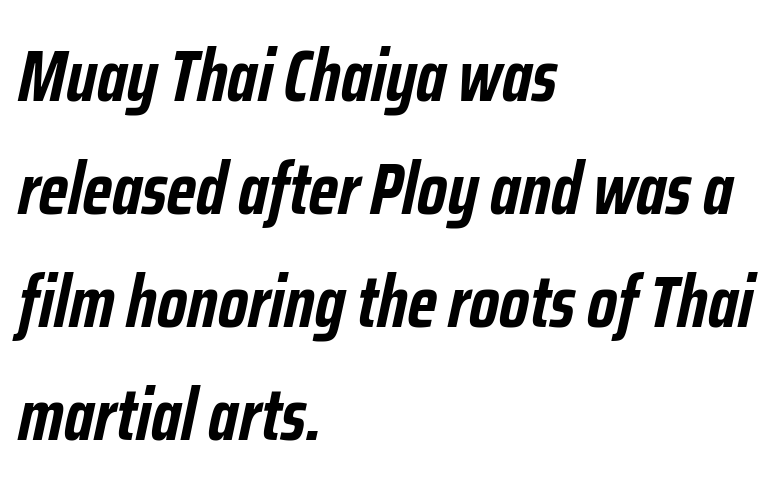
The image shows 73 px semibold, condensed type, italic (leaning right); set left-aligned, normal line spacing (1.55x), normal letter spacing, not underlined; low stroke contrast and a medium x-height.
